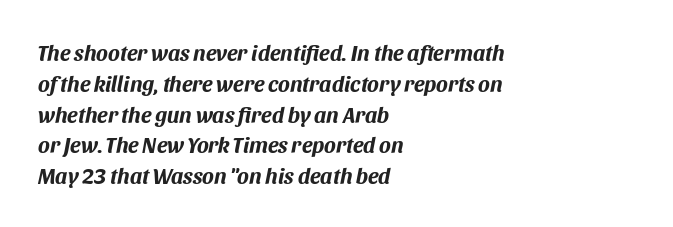
The gap between lines stays unmarked. Here the glyphs are tracked normally, forming tight word shapes. Layout note: lines flush left. These lines sit exactly where default settings would place them.
